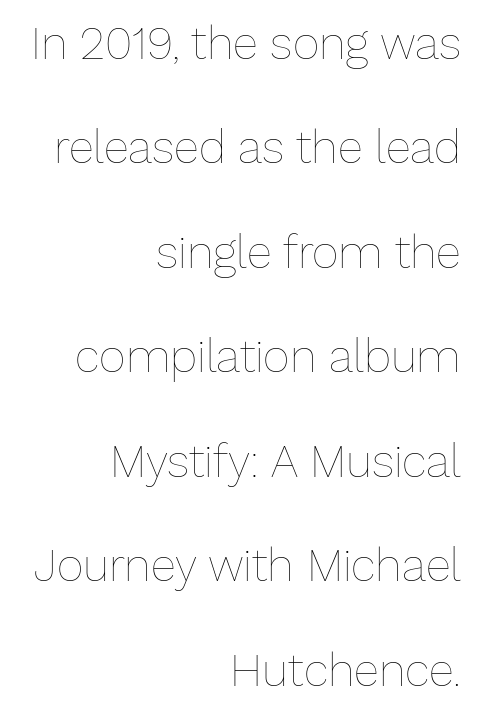
Q: Is the text bold? A: No.
Q: Is the text italic (slanted)? A: No, it is upright.
Q: Is the text underlined? A: No.
Q: How is the paragraph aligned? A: Right-aligned.
Q: Is the spacing between letters normal or unusually wide? A: Normal.
Q: Is the spacing between lines tight, normal or loose? A: Loose.
Q: Width (condensed, normal, or wide)? A: Normal.
Q: Stroke contrast? A: Low.
Q: x-height? A: Medium.
Q: Monospaced? A: No.
